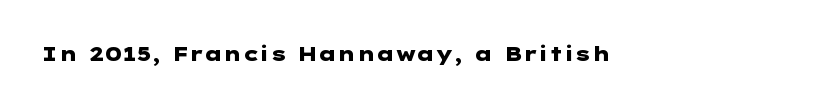
Q: Is the text bold? A: Yes.
Q: Is the text italic (slanted)? A: No, it is upright.
Q: Is the text underlined? A: No.
Q: Is the spacing between letters normal or unusually wide? A: Normal.
